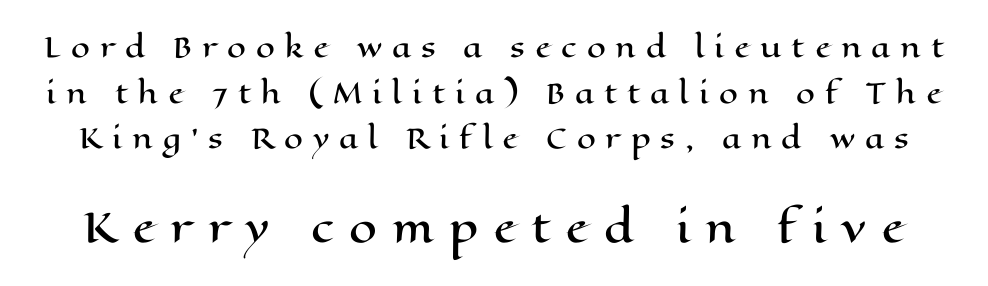
The axis of the letterforms is exactly vertical. Scale increases going downward across the two blocks. Compared with typical body copy, the letter spacing here is much looser. Reading down the column, the eye jumps a familiar distance to each next line.
